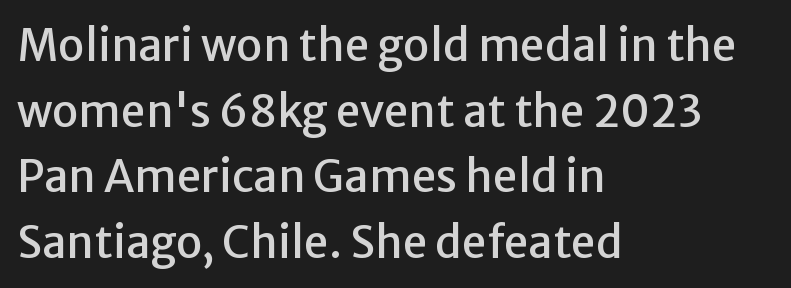
Unmarked baselines from the first word to the last. A typesetter would call this zero additional tracking. Ascenders rise straight up at ninety degrees. Character widths vary here, with narrow letters taking less room than wide ones. A typesetter would call this leading conventional body-copy spacing.
